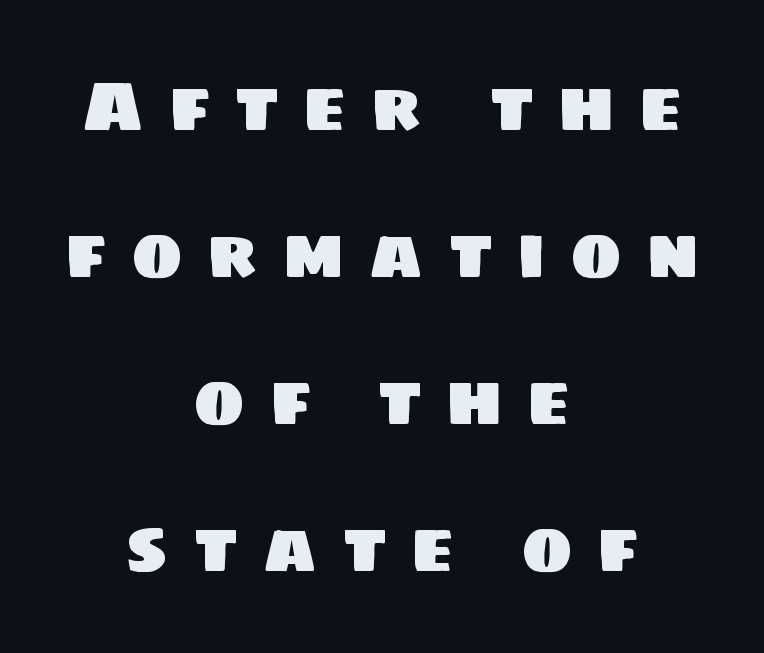
Compared with typical body copy, the letter spacing here is much looser. Has an underline been added? It has not. Honestly, the rows look like they've been pulled way apart. The lines are quadded center.
